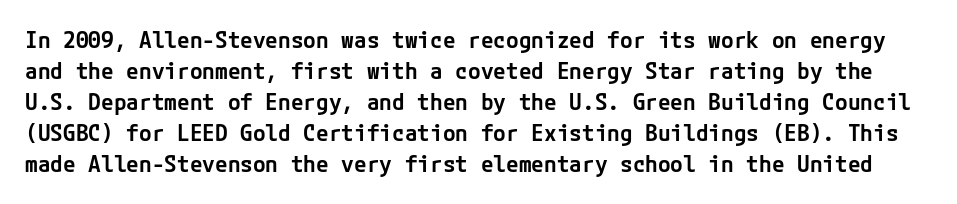
{"italic": "no", "bold": "semi", "underline": "no", "line_spacing": "normal", "line_spacing_ratio": 1.35, "letter_spacing": "normal", "letter_spacing_em": 0.0, "glyph_px": 23}
